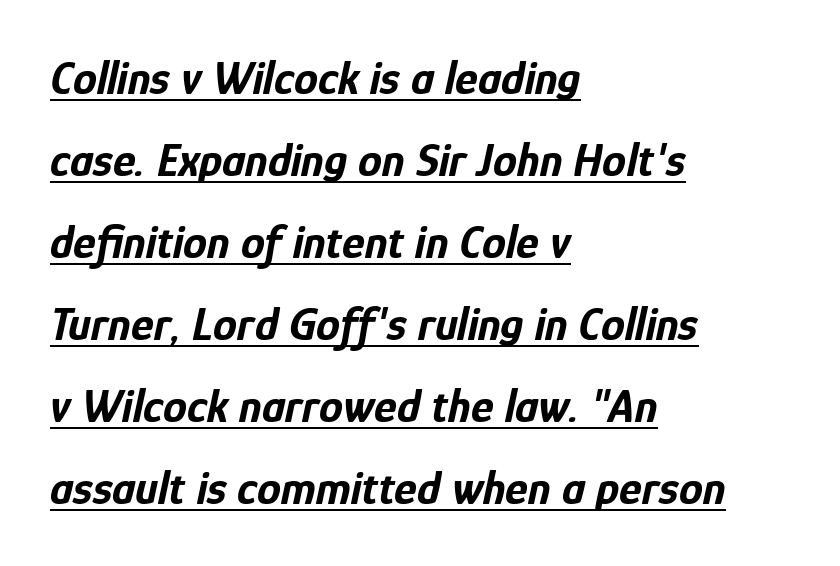
Notice how a bar underscores the lettering throughout. Compared with a centered layout, this one pins lines to the left instead. A typesetter would mark this as italic. A typesetter would call this proportional, since set widths differ per character. The rendering keeps characters at their native spacing. Does the weight exceed regular? Yes, all the way to bold.
